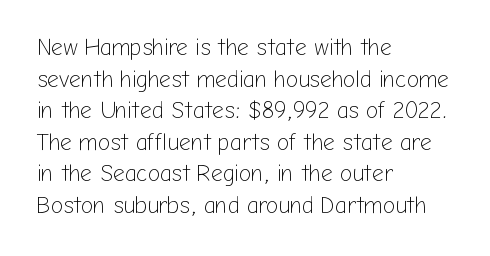
Q: Is the text bold? A: No.
Q: Is the text italic (slanted)? A: No, it is upright.
Q: Is the text underlined? A: No.
Q: How is the paragraph aligned? A: Left-aligned.
Q: Is the spacing between letters normal or unusually wide? A: Normal.
Q: Is the spacing between lines tight, normal or loose? A: Normal.
